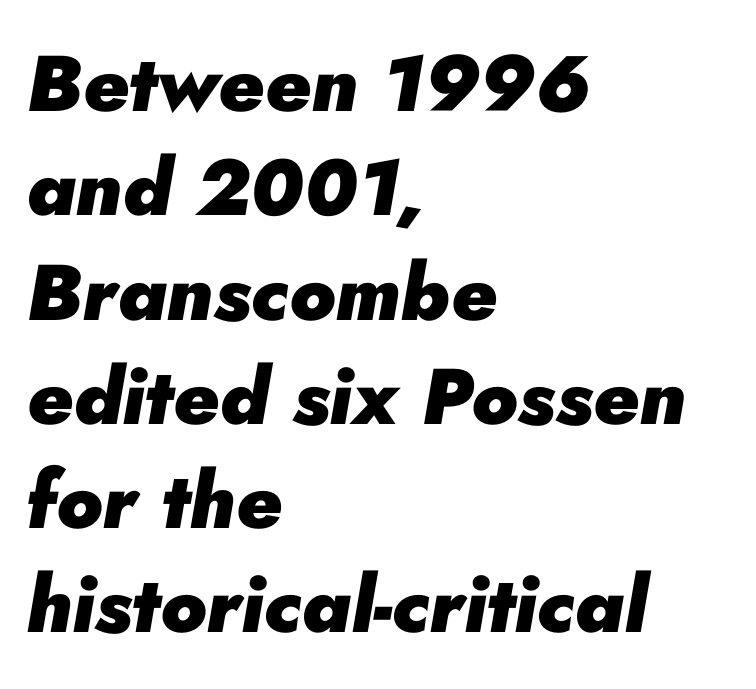
{"italic": "yes", "lean": "right", "slant_degrees": 10, "bold": "yes", "weight": "heavy", "width": "normal", "stroke_contrast": "low", "x_height": "small", "monospaced": "no", "underline": "no", "align": "left", "line_spacing": "normal", "line_spacing_ratio": 1.32, "letter_spacing": "normal", "letter_spacing_em": 0.0, "glyph_px": 79}
